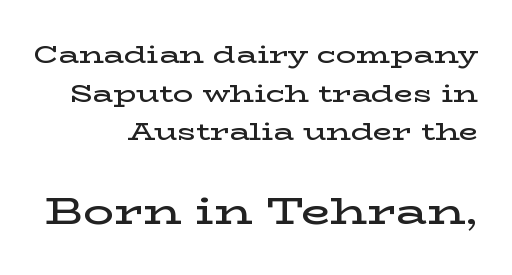
{"serif": "yes", "italic": "no", "bold": "semi", "weight": "semibold", "width": "wide", "stroke_contrast": "low", "x_height": "medium", "monospaced": "no", "underline": "no", "align": "right", "line_spacing": "normal", "line_spacing_ratio": 1.55, "letter_spacing": "normal", "letter_spacing_em": 0.0, "larger_block": "second", "size_ratio": 1.52, "glyph_px": 38}
